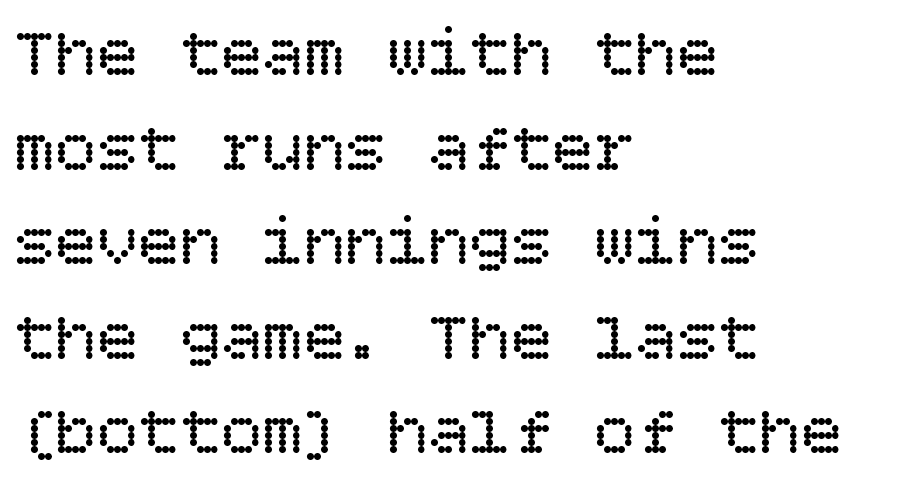
Q: Is the text bold? A: No.
Q: Is the text italic (slanted)? A: No, it is upright.
Q: Is the text underlined? A: No.
Q: How is the paragraph aligned? A: Left-aligned.
Q: Is the spacing between letters normal or unusually wide? A: Normal.
Q: Is the spacing between lines tight, normal or loose? A: Normal.
Q: Width (condensed, normal, or wide)? A: Normal.
Q: Stroke contrast? A: Low.
Q: x-height? A: Large.
